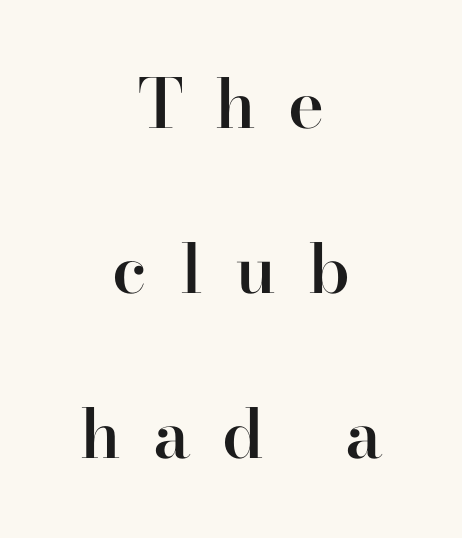
The image shows 68 px semibold serif type, upright; set centered, loose line spacing (2.43x), unusually wide letter spacing (+0.47 em), not underlined; high stroke contrast and a small x-height.
